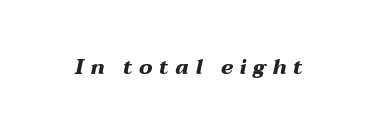
Words appear elongated and porous because spacing is wide. Characters are canted at an angle relative to the baseline's perpendicular. The area under the type is left untouched. Notice how thick the strokes are: this is what a full bold looks like.
